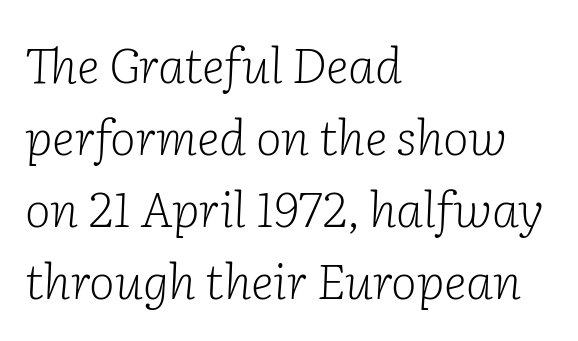
{"serif": "yes", "italic": "yes", "lean": "right", "slant_degrees": 2, "bold": "no", "weight": "light", "width": "normal", "stroke_contrast": "low", "x_height": "medium", "monospaced": "no", "underline": "no", "align": "left", "line_spacing": "normal", "line_spacing_ratio": 1.47, "letter_spacing": "normal", "letter_spacing_em": 0.0, "glyph_px": 49}
